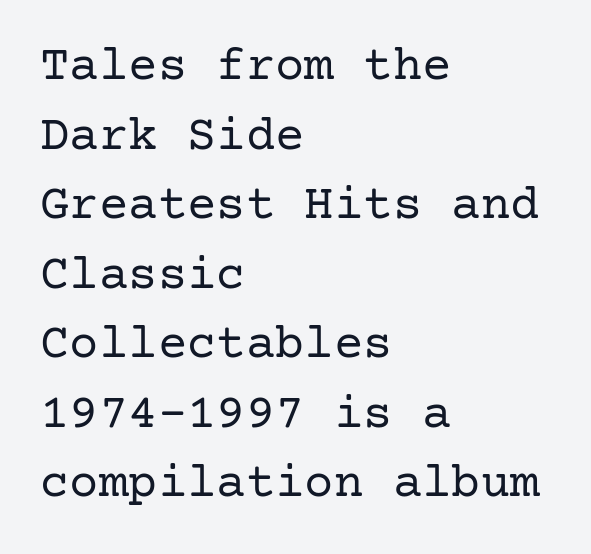
The image shows 49 px regular-weight serif type, upright; set left-aligned, normal line spacing (1.42x), normal letter spacing, not underlined; low stroke contrast and a medium x-height.
